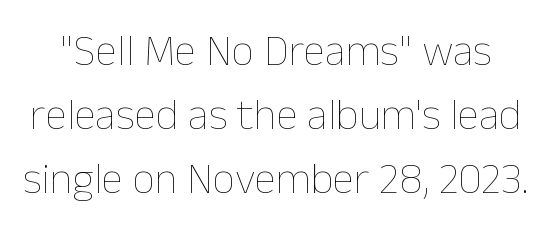
Proportional: the letters do not fall into vertical columns. Weight: not bold — regular or lighter. The string is rendered with underlining switched off. The font's upright variant was chosen for this text. The leading is moderate, giving the passage an even texture. Words appear dense and cohesive because spacing is normal.
